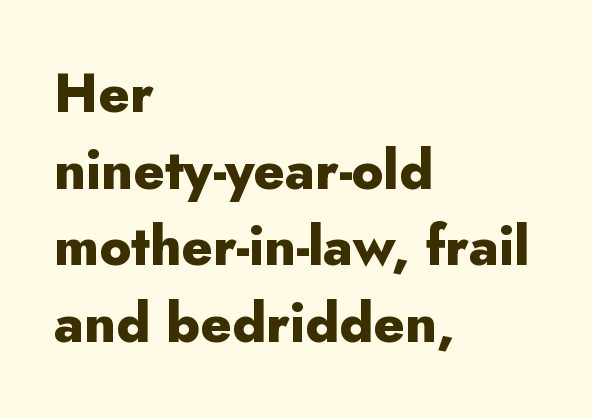
Q: Is the text bold? A: Yes.
Q: Is the text italic (slanted)? A: No, it is upright.
Q: Is the typeface a serif or a sans-serif typeface? A: Sans-serif.
Q: Is the text underlined? A: No.
Q: How is the paragraph aligned? A: Left-aligned.
Q: Is the spacing between letters normal or unusually wide? A: Normal.
Q: Is the spacing between lines tight, normal or loose? A: Normal.
Q: Width (condensed, normal, or wide)? A: Normal.
Q: Stroke contrast? A: Low.
Q: x-height? A: Small.
Q: Monospaced? A: No.
